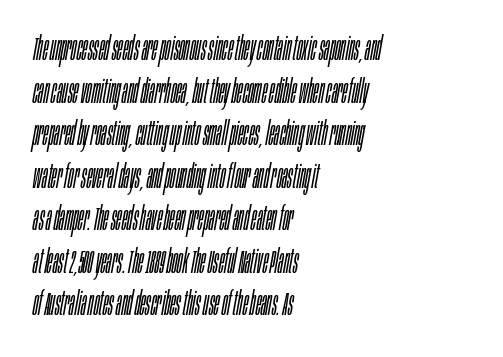
{"italic": "yes", "lean": "right", "slant_degrees": 10, "bold": "no", "weight": "light", "width": "condensed", "stroke_contrast": "low", "x_height": "large", "monospaced": "no", "underline": "no", "align": "left", "line_spacing": "normal", "line_spacing_ratio": 1.29, "letter_spacing": "normal", "letter_spacing_em": 0.0, "glyph_px": 33}
